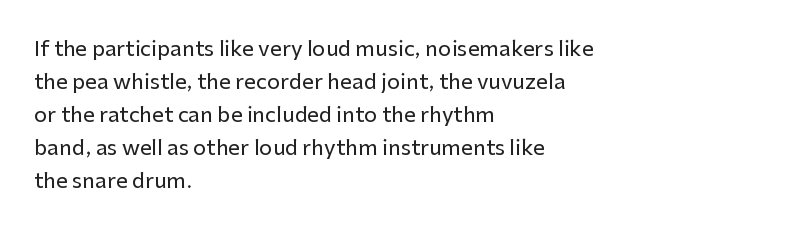
Q: Is the text italic (slanted)? A: No, it is upright.
Q: Is the text underlined? A: No.
Q: How is the paragraph aligned? A: Left-aligned.
Q: Is the spacing between letters normal or unusually wide? A: Normal.
Q: Is the spacing between lines tight, normal or loose? A: Normal.
